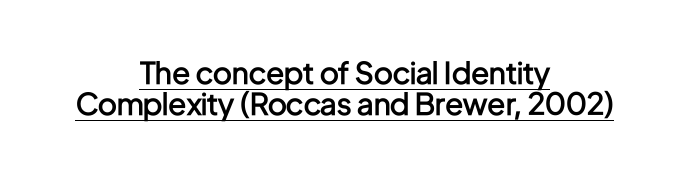
{"serif": "no", "italic": "no", "bold": "semi", "weight": "semibold", "width": "condensed", "stroke_contrast": "low", "x_height": "medium", "monospaced": "no", "underline": "yes", "align": "center", "line_spacing": "tight", "line_spacing_ratio": 1.03, "letter_spacing": "normal", "letter_spacing_em": 0.0, "glyph_px": 30}
